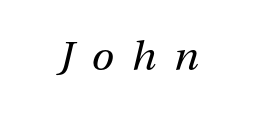
The image shows 41 px regular-weight type, italic (leaning right); set unusually wide letter spacing (+0.43 em), not underlined; medium stroke contrast and a medium x-height.
